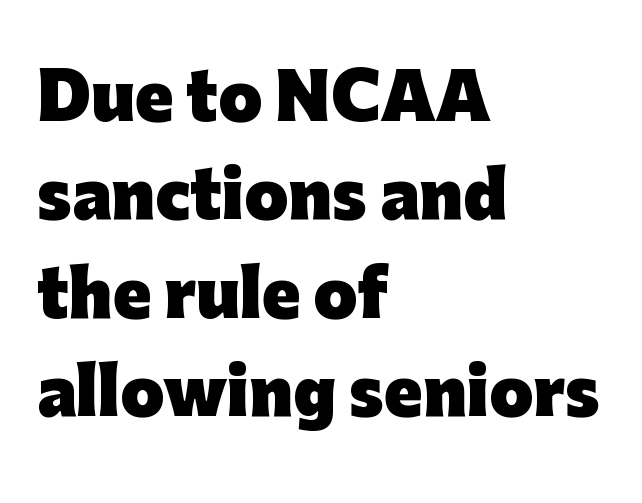
{"serif": "no", "italic": "no", "bold": "yes", "weight": "heavy", "width": "normal", "stroke_contrast": "low", "x_height": "medium", "monospaced": "no", "underline": "no", "align": "left", "line_spacing": "normal", "line_spacing_ratio": 1.56, "letter_spacing": "normal", "letter_spacing_em": 0.0, "glyph_px": 63}
